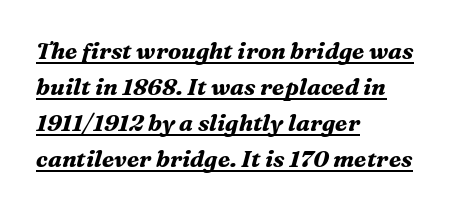
The image shows 23 px bold type, italic (leaning right); set left-aligned, normal line spacing (1.56x), normal letter spacing, underlined.
